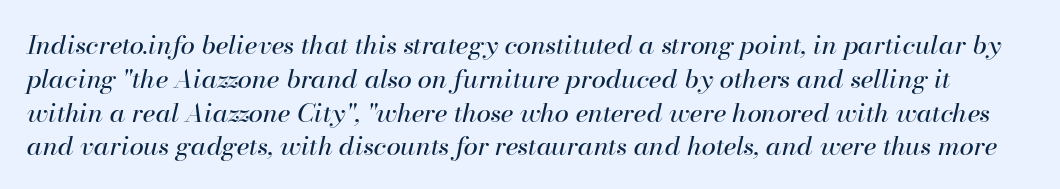
{"italic": "yes", "lean": "right", "slant_degrees": 13, "bold": "no", "underline": "no", "line_spacing": "normal", "line_spacing_ratio": 1.3, "letter_spacing": "normal", "letter_spacing_em": 0.0, "glyph_px": 26}
